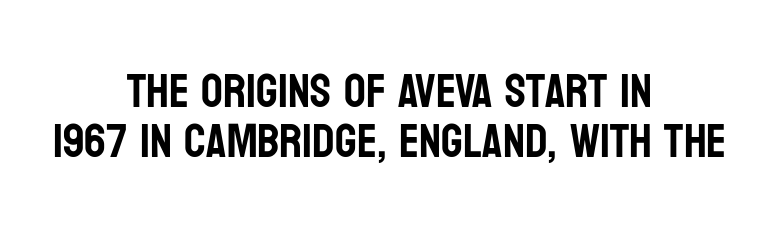
Words appear dense and cohesive because spacing is normal. Style check: upright. Any mark beneath the type? The region is blank. You could not count columns in this text — the font is proportionally spaced. A student would call this center alignment; a typographer would say set centered.
